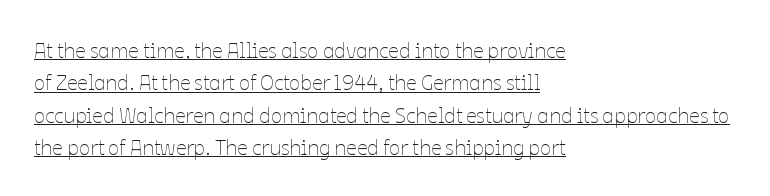
The image shows 21 px text type, upright; set left-aligned, normal line spacing (1.54x), normal letter spacing, underlined.
